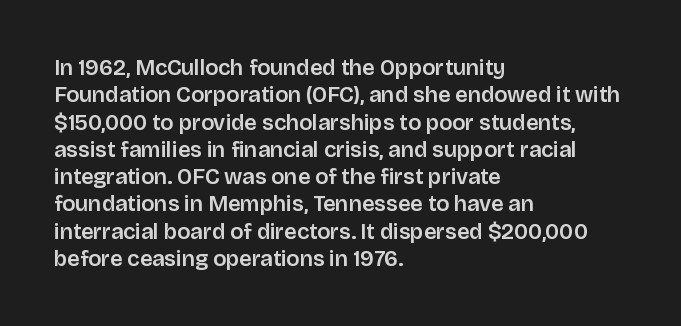
The lines are quadded left. Bare-footed words on every line. Notice how the stems are strictly vertical — no italics here. The gaps between neighbouring characters are ordinary and unremarkable.
